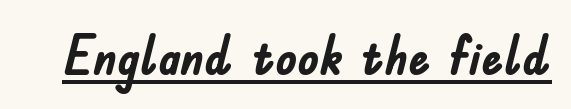
Q: Is the text bold? A: Yes.
Q: Is the text italic (slanted)? A: Yes.
Q: Is the typeface a serif or a sans-serif typeface? A: Sans-serif.
Q: Is the text underlined? A: Yes.
Q: Is the spacing between letters normal or unusually wide? A: Normal.
Q: Width (condensed, normal, or wide)? A: Condensed.
Q: Stroke contrast? A: Low.
Q: x-height? A: Small.
Q: Monospaced? A: No.
